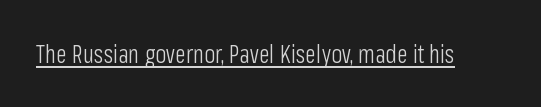
The letterforms sit at book weight or below. Posture: upright roman. Here the glyphs are tracked normally, forming tight word shapes. The words here are underlined.
